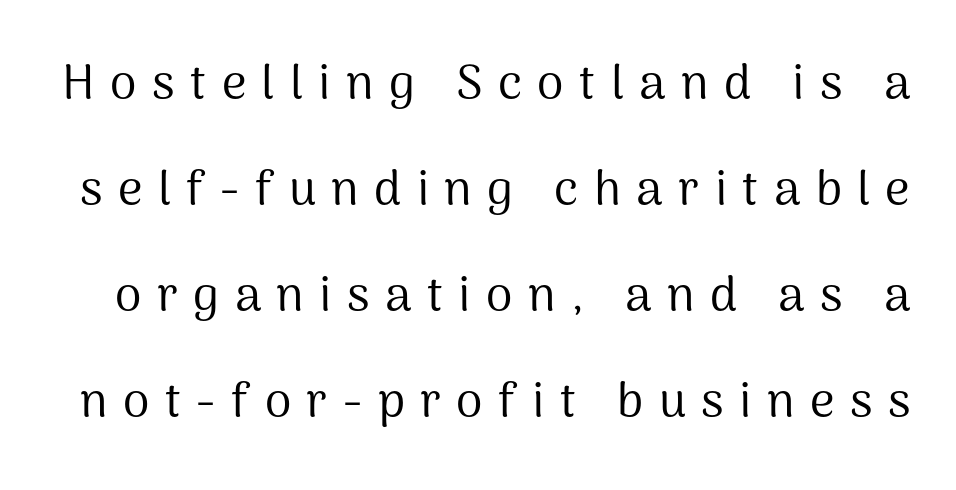
Observe the wide spacing: letters keep a clear distance from each other. Note the varied advance widths — an 'i' is clearly narrower than an 'm'. The passage shown is not bold in any degree. Posture: upright roman.
